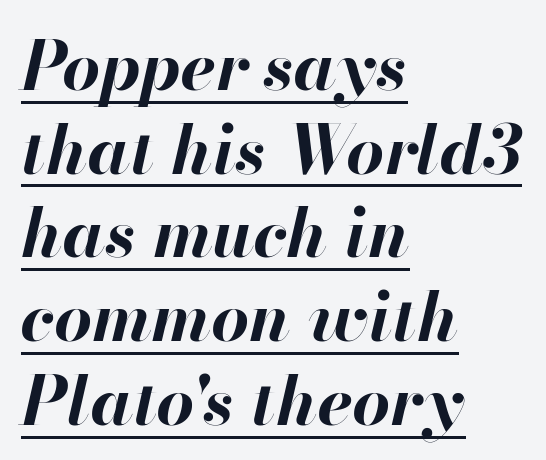
The image shows 67 px bold type, italic (leaning right); set left-aligned, normal line spacing (1.25x), normal letter spacing, underlined; high stroke contrast and a small x-height.
